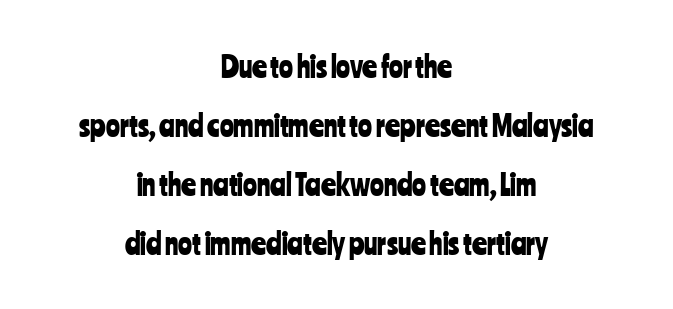
{"serif": "no", "italic": "no", "width": "condensed", "stroke_contrast": "low", "x_height": "medium", "monospaced": "no", "underline": "no", "align": "center", "line_spacing": "loose", "line_spacing_ratio": 2.04, "letter_spacing": "normal", "letter_spacing_em": 0.0, "glyph_px": 29}
